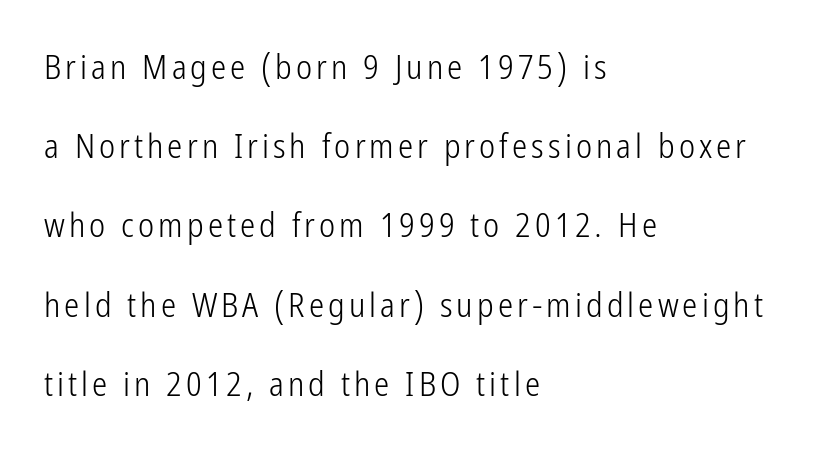
{"serif": "no", "italic": "no", "bold": "no", "weight": "light", "width": "condensed", "stroke_contrast": "low", "x_height": "medium", "monospaced": "no", "underline": "no", "align": "left", "line_spacing": "loose", "line_spacing_ratio": 2.33, "glyph_px": 34}
